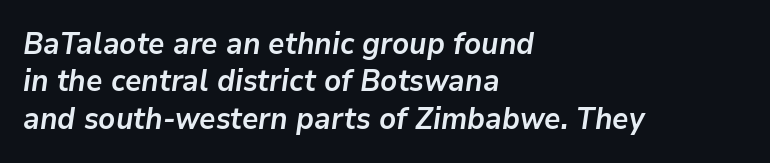
Q: Is the text bold? A: Yes.
Q: Is the text italic (slanted)? A: Yes, it leans right by about 9 degrees.
Q: Is the text underlined? A: No.
Q: How is the paragraph aligned? A: Left-aligned.
Q: Is the spacing between letters normal or unusually wide? A: Normal.
Q: Is the spacing between lines tight, normal or loose? A: Normal.
Q: Width (condensed, normal, or wide)? A: Normal.
Q: Stroke contrast? A: Low.
Q: x-height? A: Medium.
Q: Monospaced? A: No.
